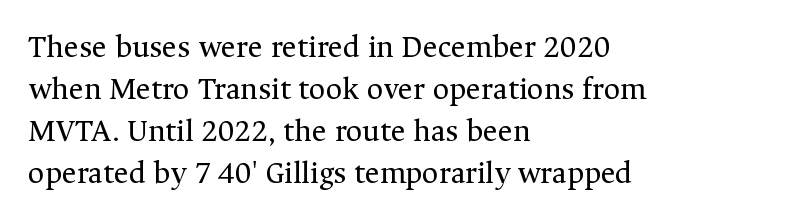
{"serif": "yes", "italic": "no", "bold": "no", "weight": "regular", "width": "normal", "stroke_contrast": "medium", "x_height": "medium", "monospaced": "no", "underline": "no", "align": "left", "line_spacing": "normal", "line_spacing_ratio": 1.31, "letter_spacing": "normal", "letter_spacing_em": 0.0, "glyph_px": 32}
